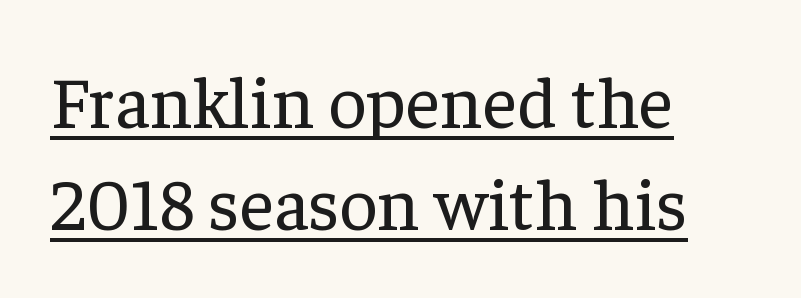
{"serif": "yes", "italic": "no", "bold": "no", "weight": "regular", "width": "normal", "stroke_contrast": "low", "x_height": "medium", "monospaced": "no", "underline": "yes", "align": "left", "line_spacing": "normal", "line_spacing_ratio": 1.38, "letter_spacing": "normal", "letter_spacing_em": 0.0, "glyph_px": 74}
